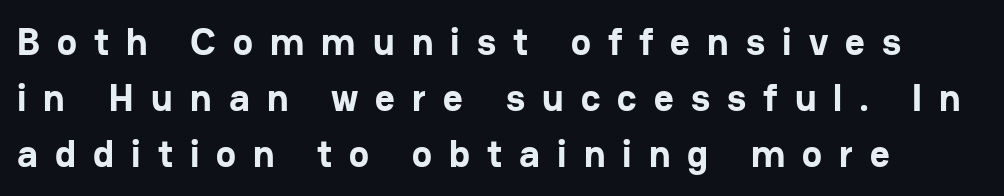
The image shows 38 px bold sans-serif type, upright; set normal line spacing (1.47x), unusually wide letter spacing (+0.45 em), not underlined; low stroke contrast and a medium x-height.
